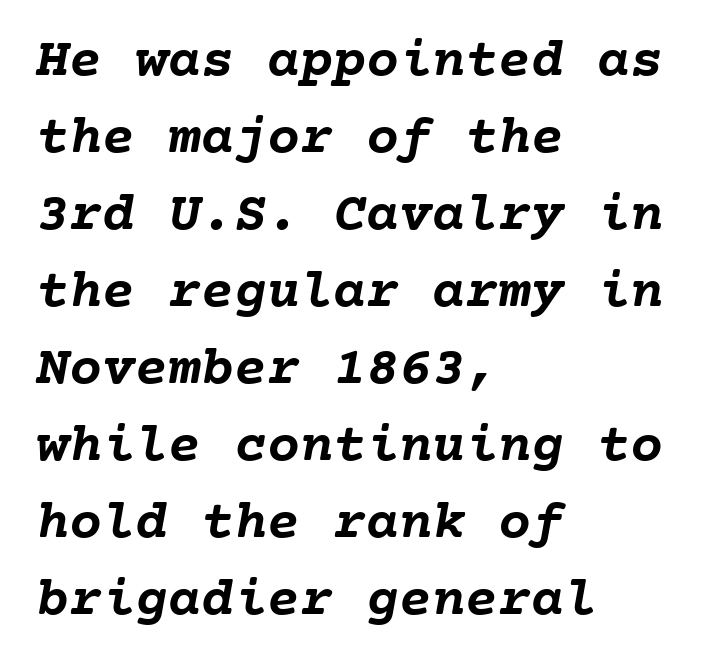
The passage shown is emphatically bold. The gaps between neighbouring characters are ordinary and unremarkable. Horizontal bands of white between lines are of average thickness. The compositor pushed each line to the left boundary. Here the designer chose a console-style face with uniform glyph widths. The specimen omits any rule beneath the text block's lines.
